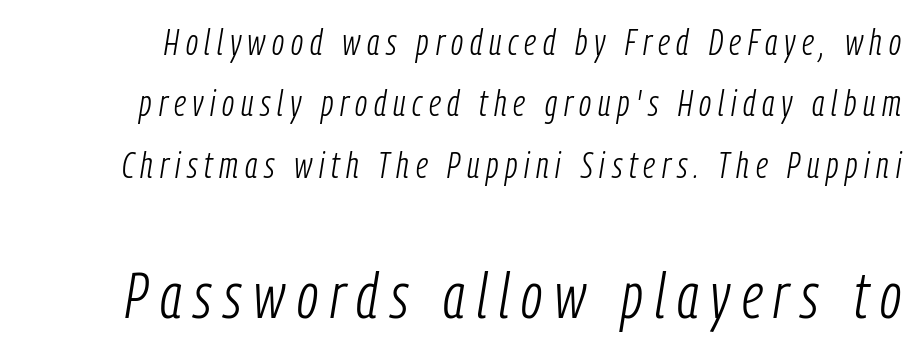
The image shows 65 px light, condensed type, italic (leaning right); set normal line spacing (1.66x), not underlined; the second (bottom) block is 1.76x larger; low stroke contrast and a medium x-height.
